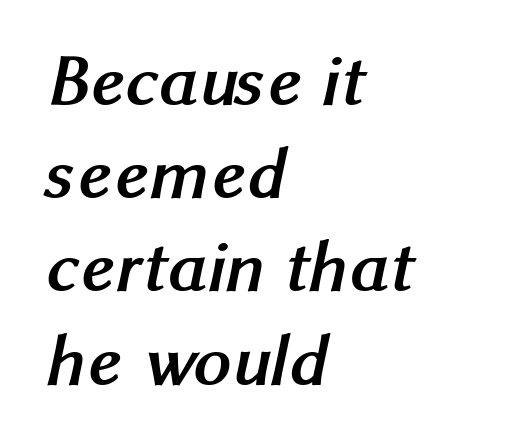
If you measured baseline to baseline, you'd find a middling distance. In CSS terms this would be text-align: left. Unmarked baselines from the first word to the last. You could not count columns in this text — the font is proportionally spaced. Students, note that the glyphs here touch the page at normal intervals.
